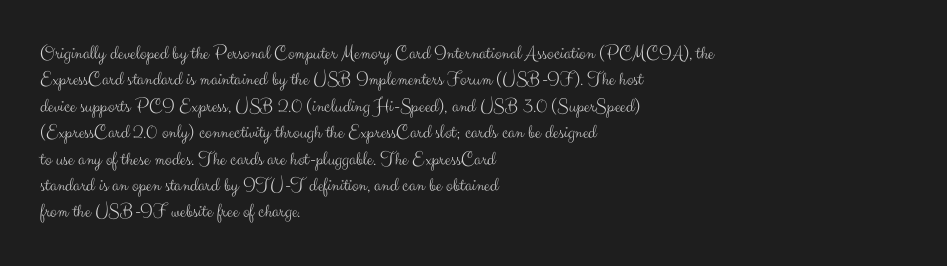
{"bold": "no", "underline": "no", "align": "left", "line_spacing": "normal", "line_spacing_ratio": 1.32, "letter_spacing": "normal", "letter_spacing_em": 0.0, "glyph_px": 20}
